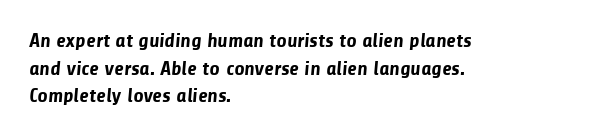
{"bold": "yes", "underline": "no", "align": "left", "line_spacing": "normal", "line_spacing_ratio": 1.38, "letter_spacing": "normal", "letter_spacing_em": 0.0, "glyph_px": 20}
